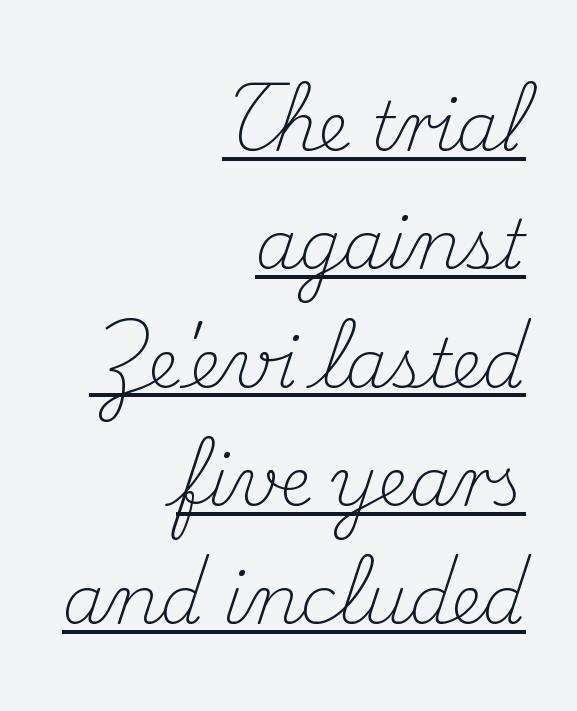
Q: Is the text bold? A: No.
Q: Is the text italic (slanted)? A: Yes.
Q: Is the typeface a serif or a sans-serif typeface? A: Serif.
Q: Is the text underlined? A: Yes.
Q: How is the paragraph aligned? A: Right-aligned.
Q: Is the spacing between letters normal or unusually wide? A: Normal.
Q: Width (condensed, normal, or wide)? A: Normal.
Q: Stroke contrast? A: Medium.
Q: x-height? A: Small.
Q: Monospaced? A: No.
